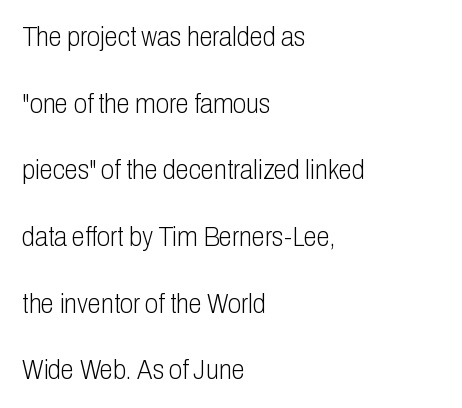
Q: Is the text bold? A: No.
Q: Is the text italic (slanted)? A: No, it is upright.
Q: Is the text underlined? A: No.
Q: How is the paragraph aligned? A: Left-aligned.
Q: Is the spacing between letters normal or unusually wide? A: Normal.
Q: Is the spacing between lines tight, normal or loose? A: Loose.
